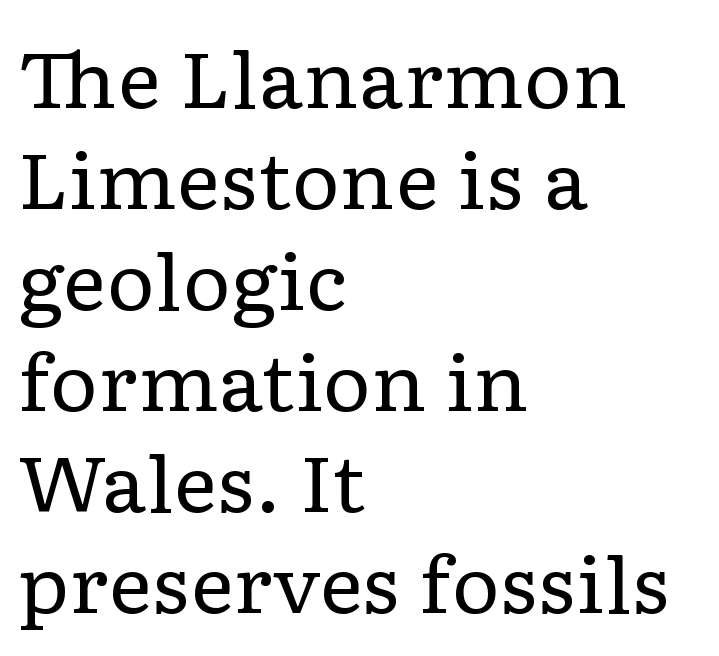
The image shows 76 px regular-weight, wide serif type, upright; set left-aligned, normal line spacing (1.33x), normal letter spacing, not underlined; low stroke contrast and a medium x-height.
